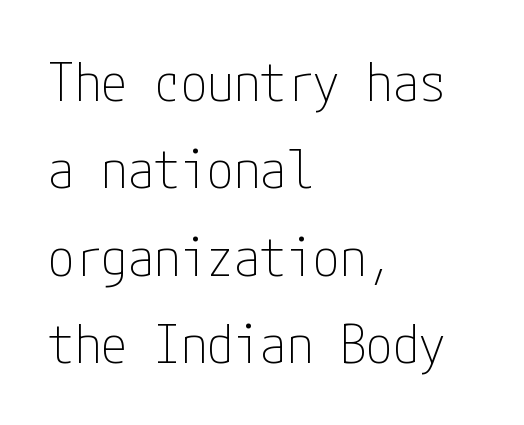
The letters stand upright; this is a roman face. Between one letter and the next there's only the usual sliver of space. A typesetter would call this leading conventional body-copy spacing. Plain, unruled lines of type.
